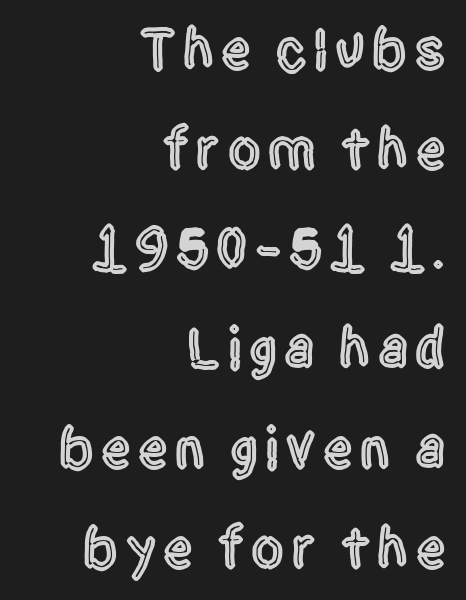
{"serif": "no", "italic": "no", "width": "condensed", "x_height": "large", "monospaced": "no", "underline": "no", "align": "right", "line_spacing_ratio": 1.72, "glyph_px": 58}
